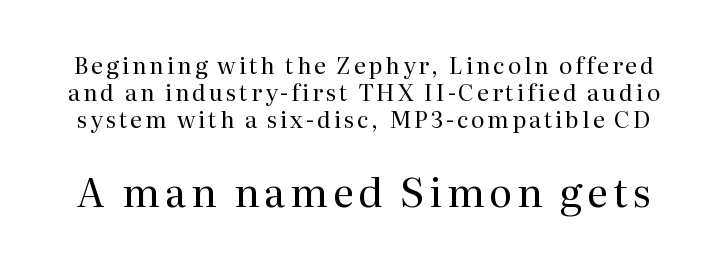
The image shows 40 px regular-weight serif type, upright; set line spacing 1.17x, not underlined; the second (bottom) block is 1.74x larger; medium stroke contrast and a medium x-height.
